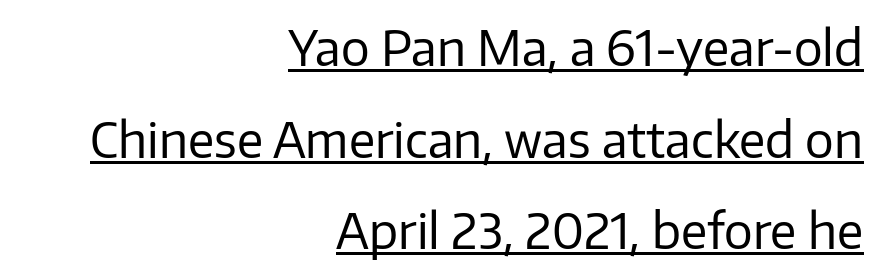
Caption: face not bold, strokes unweighted. Reading down the column, the eye jumps a long way to each next line. These lines stack with their right ends in a neat column. What stands out about the letter spacing? Nothing — it is the standard amount. Vertical strokes here are truly vertical.
